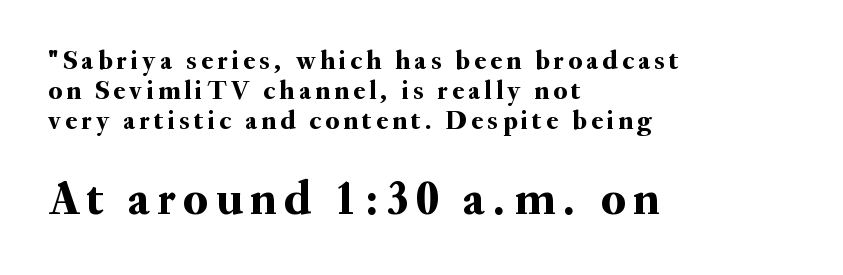
Q: Is the text italic (slanted)? A: No, it is upright.
Q: Is the typeface a serif or a sans-serif typeface? A: Serif.
Q: Is the text underlined? A: No.
Q: How is the paragraph aligned? A: Left-aligned.
Q: Is the spacing between lines tight, normal or loose? A: Tight.
Q: Which block of text is set in a larger size, the first (top) or the second (bottom)? A: The second (bottom) one.
Q: Width (condensed, normal, or wide)? A: Normal.
Q: Stroke contrast? A: Medium.
Q: x-height? A: Small.
Q: Monospaced? A: No.
